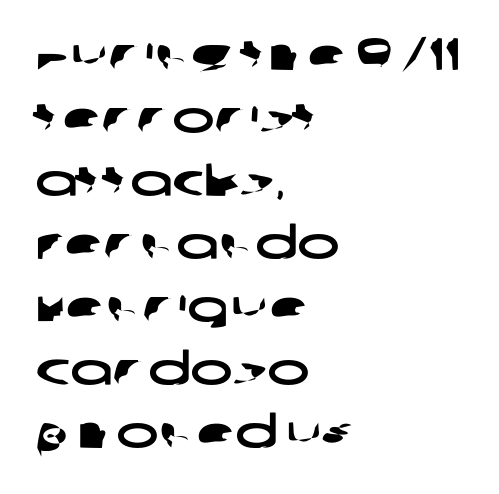
Default kerning and tracking; the words read as compact shapes. The letters advance in unequal steps, a hallmark of proportional type. The line-height multiplier appears to be the usual default. In terms of letterform style, serifs are entirely absent. These lines stack with their left ends in a neat column. Letters rest on an invisible, unmarked baseline.
